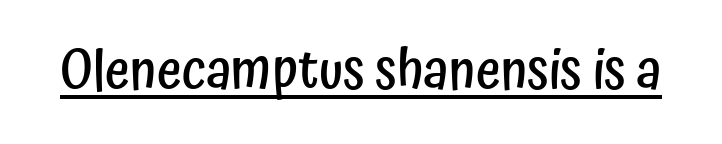
{"serif": "no", "italic": "no", "bold": "semi", "weight": "semibold", "width": "condensed", "stroke_contrast": "low", "x_height": "medium", "monospaced": "no", "underline": "yes", "letter_spacing": "normal", "letter_spacing_em": 0.0, "glyph_px": 54}
